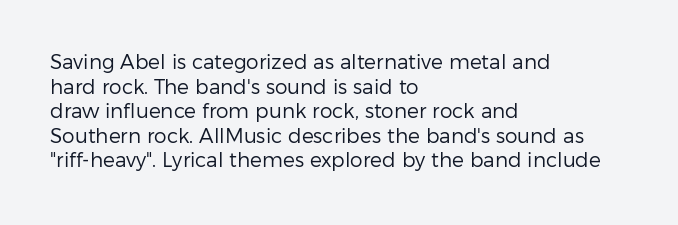
Q: Is the text bold? A: No.
Q: Is the text italic (slanted)? A: No, it is upright.
Q: Is the text underlined? A: No.
Q: How is the paragraph aligned? A: Left-aligned.
Q: Is the spacing between letters normal or unusually wide? A: Normal.
